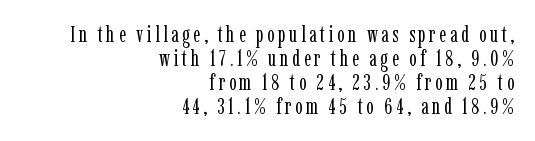
Each stroke keeps to a modest, everyday thickness or less. Nobody drew a line under any word here. Does the leading feel generous? Not at all — it's pinched. The font's upright variant was chosen for this text.
